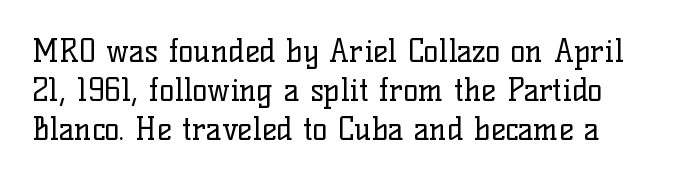
The image shows 31 px regular-weight serif type, upright; set normal line spacing (1.26x), normal letter spacing, not underlined; low stroke contrast and a medium x-height.
